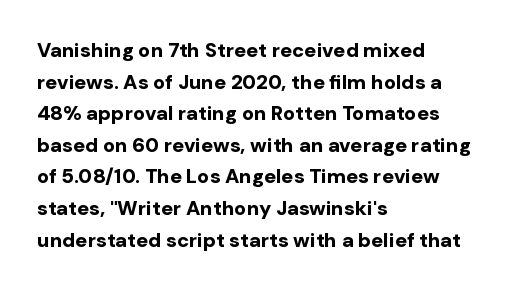
If you drew a line through each stem, it would be perfectly vertical. Nobody drew a line under any word here. A full-strength bold gives these letters their thick strokes. Honestly, the letter spacing is just normal — you wouldn't notice it. Left-aligned paragraph, ragged on the right.
